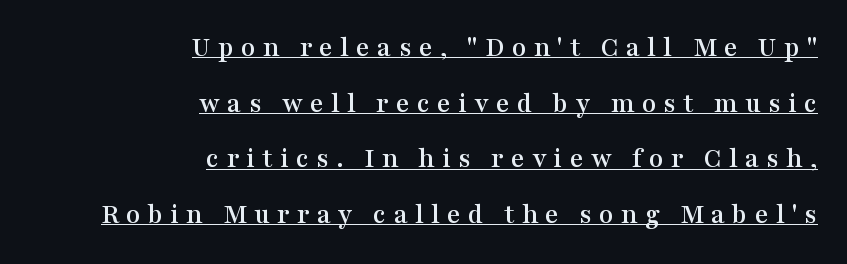
The image shows 29 px wide serif type, upright; set right-aligned, loose line spacing (1.92x), unusually wide letter spacing (+0.25 em), underlined; medium stroke contrast and a medium x-height.
